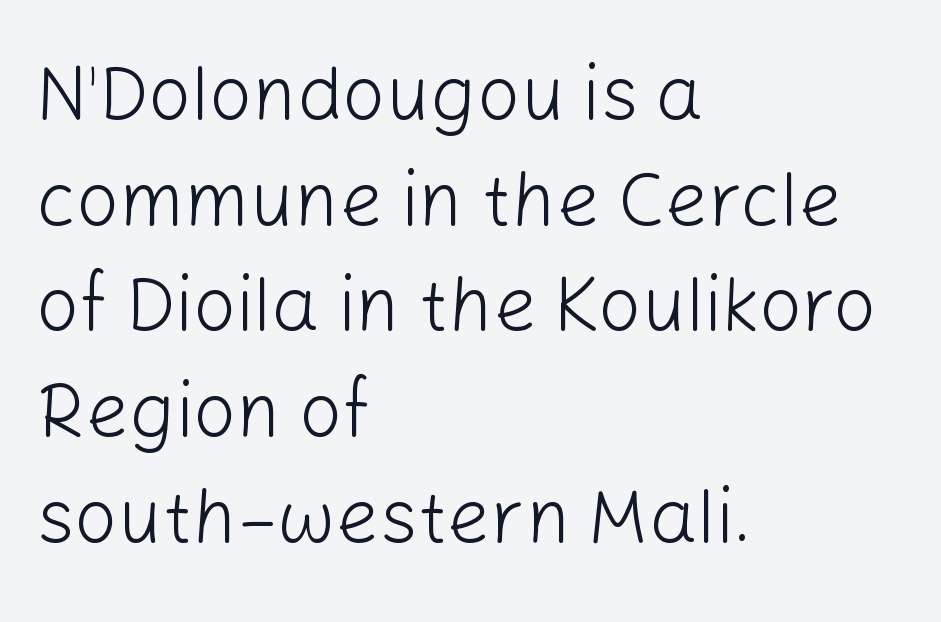
Q: Is the text bold? A: No.
Q: Is the text italic (slanted)? A: No, it is upright.
Q: Is the typeface a serif or a sans-serif typeface? A: Sans-serif.
Q: Is the text underlined? A: No.
Q: How is the paragraph aligned? A: Left-aligned.
Q: Is the spacing between letters normal or unusually wide? A: Normal.
Q: Is the spacing between lines tight, normal or loose? A: Normal.
Q: Width (condensed, normal, or wide)? A: Normal.
Q: Stroke contrast? A: Low.
Q: x-height? A: Medium.
Q: Monospaced? A: No.
